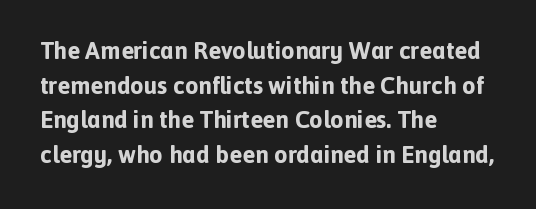
Q: Is the text bold? A: Yes.
Q: Is the text italic (slanted)? A: No, it is upright.
Q: Is the text underlined? A: No.
Q: How is the paragraph aligned? A: Left-aligned.
Q: Is the spacing between letters normal or unusually wide? A: Normal.
Q: Is the spacing between lines tight, normal or loose? A: Normal.
